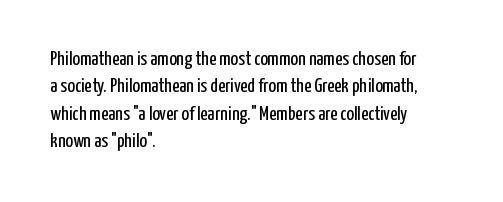
{"italic": "no", "bold": "no", "underline": "no", "align": "left", "line_spacing": "normal", "line_spacing_ratio": 1.37, "letter_spacing": "normal", "letter_spacing_em": 0.0, "glyph_px": 20}
